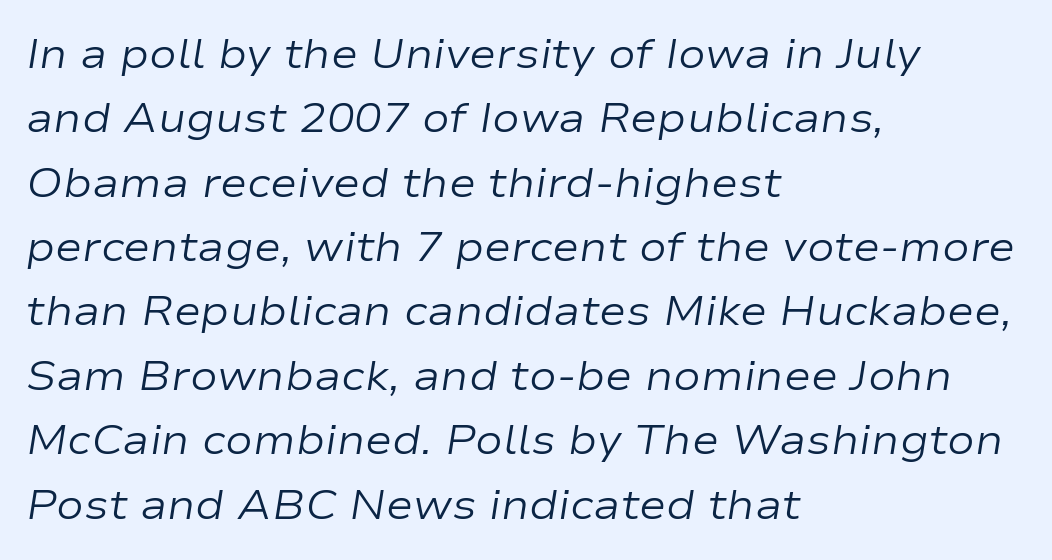
The image shows 41 px regular-weight, wide type, italic (leaning right); set left-aligned, normal line spacing (1.57x), normal letter spacing, not underlined; low stroke contrast and a medium x-height.
